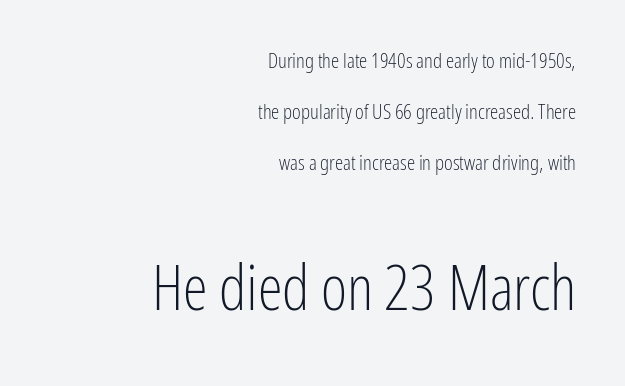
The passage is arranged like a letterhead date or caption credit — flush right. The space between consecutive lines is lavish. Tall strokes in this sample are plumb rather than angled. The letters sit at their default tracking, neither squeezed nor spread.
